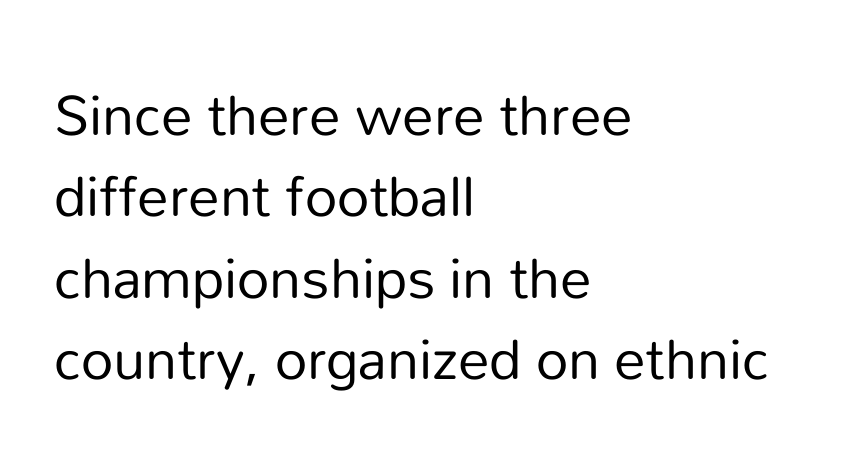
Q: Is the text bold? A: No.
Q: Is the text italic (slanted)? A: No, it is upright.
Q: Is the typeface a serif or a sans-serif typeface? A: Sans-serif.
Q: Is the text underlined? A: No.
Q: How is the paragraph aligned? A: Left-aligned.
Q: Is the spacing between letters normal or unusually wide? A: Normal.
Q: Is the spacing between lines tight, normal or loose? A: Normal.
Q: Width (condensed, normal, or wide)? A: Normal.
Q: Stroke contrast? A: Low.
Q: x-height? A: Medium.
Q: Monospaced? A: No.
